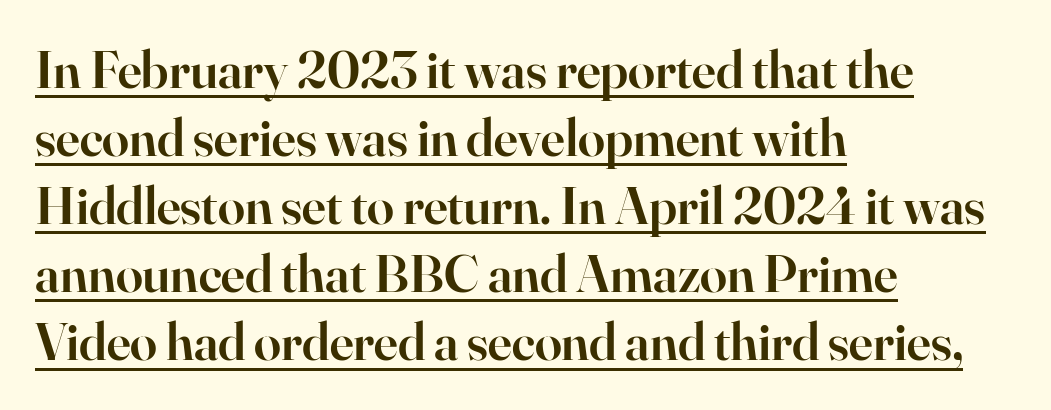
Q: Is the text bold? A: Semi-bold.
Q: Is the text italic (slanted)? A: No, it is upright.
Q: Is the typeface a serif or a sans-serif typeface? A: Serif.
Q: Is the text underlined? A: Yes.
Q: How is the paragraph aligned? A: Left-aligned.
Q: Is the spacing between letters normal or unusually wide? A: Normal.
Q: Is the spacing between lines tight, normal or loose? A: Normal.
Q: Width (condensed, normal, or wide)? A: Normal.
Q: Stroke contrast? A: High.
Q: x-height? A: Small.
Q: Monospaced? A: No.
